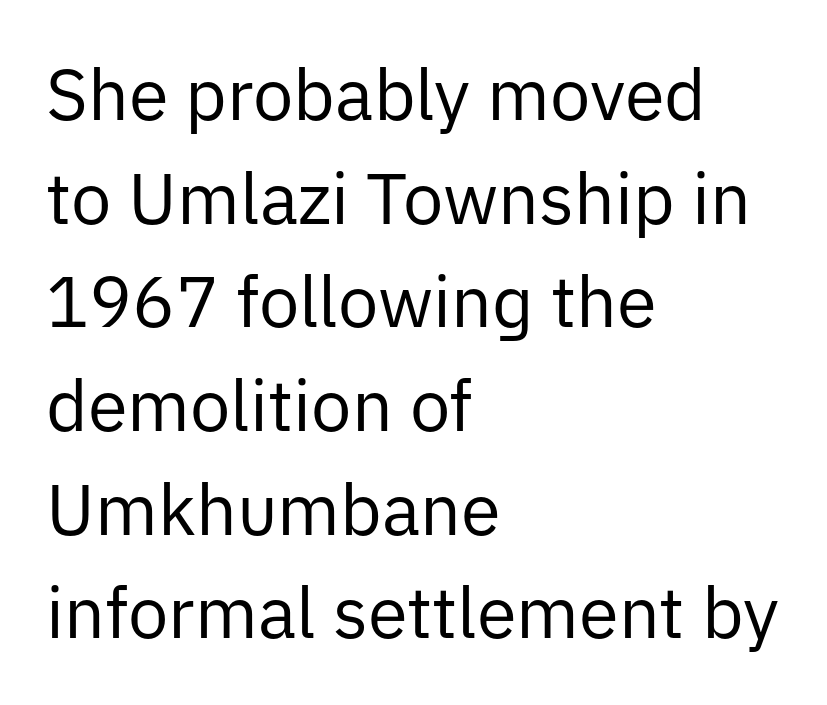
This sample uses an upright cut, with every glyph sitting square on the baseline. The weight tops out at a normal text grade. The passage shown is typed in a proportional face where columns would drift. One glance says typical: line gaps are just what's usual. A sans-serif font was chosen for this passage. Quick note: underline off.
